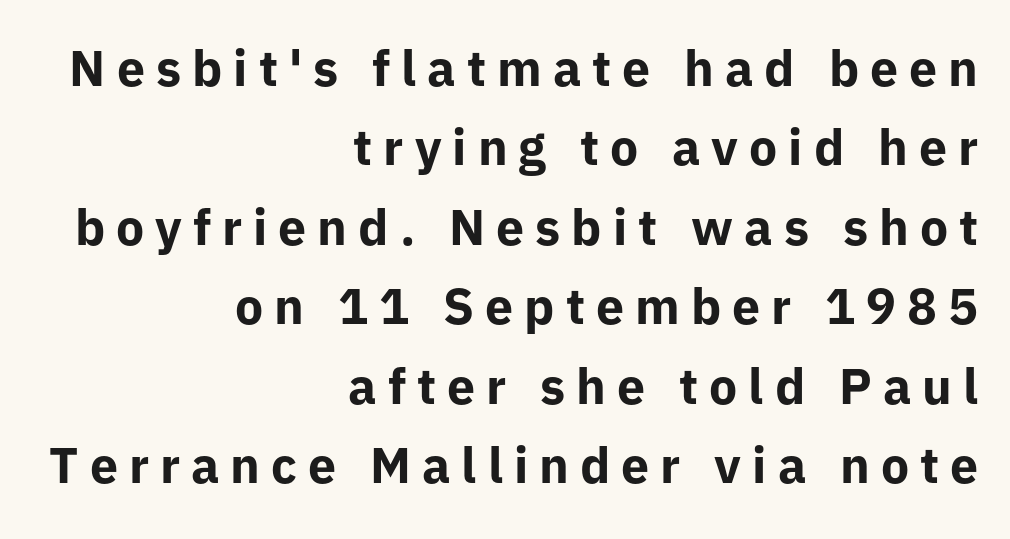
The image shows 50 px bold sans-serif type, upright; set right-aligned, normal line spacing (1.59x), unusually wide letter spacing (+0.22 em), not underlined; low stroke contrast and a medium x-height.
